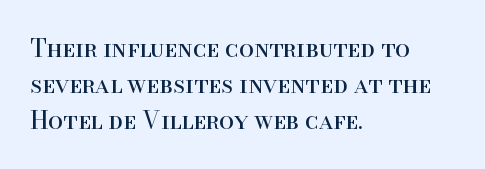
{"italic": "no", "bold": "no", "underline": "no", "align": "left", "line_spacing": "normal", "line_spacing_ratio": 1.5, "letter_spacing": "normal", "letter_spacing_em": 0.0, "glyph_px": 24}
